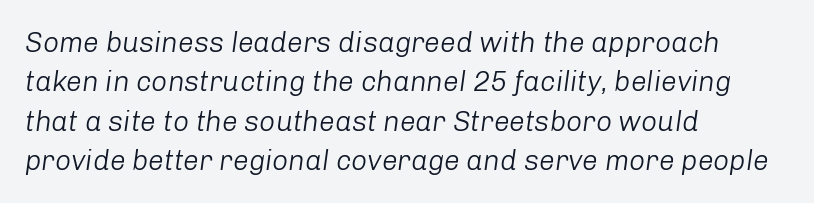
The image shows 28 px light type, italic (leaning right); set left-aligned, normal line spacing (1.41x), normal letter spacing, not underlined; low stroke contrast and a medium x-height.
